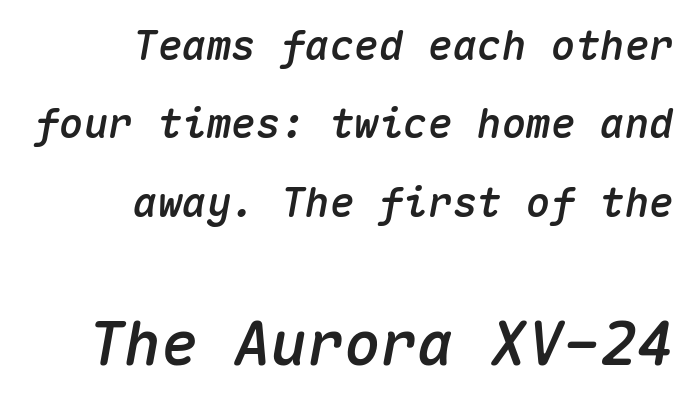
The image shows 61 px text type, italic (leaning right), monospaced; set right-aligned, loose line spacing (1.91x), normal letter spacing, not underlined; the second (bottom) block is 1.49x larger; medium stroke contrast and a medium x-height.
